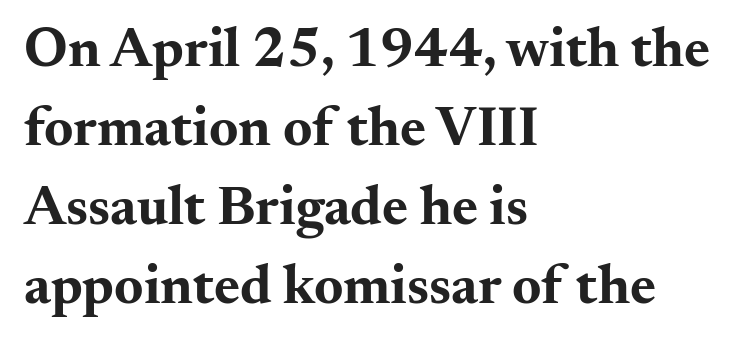
Q: Is the text bold? A: Yes.
Q: Is the text italic (slanted)? A: No, it is upright.
Q: Is the typeface a serif or a sans-serif typeface? A: Serif.
Q: Is the text underlined? A: No.
Q: How is the paragraph aligned? A: Left-aligned.
Q: Is the spacing between letters normal or unusually wide? A: Normal.
Q: Is the spacing between lines tight, normal or loose? A: Normal.
Q: Width (condensed, normal, or wide)? A: Wide.
Q: Stroke contrast? A: Medium.
Q: x-height? A: Small.
Q: Monospaced? A: No.
